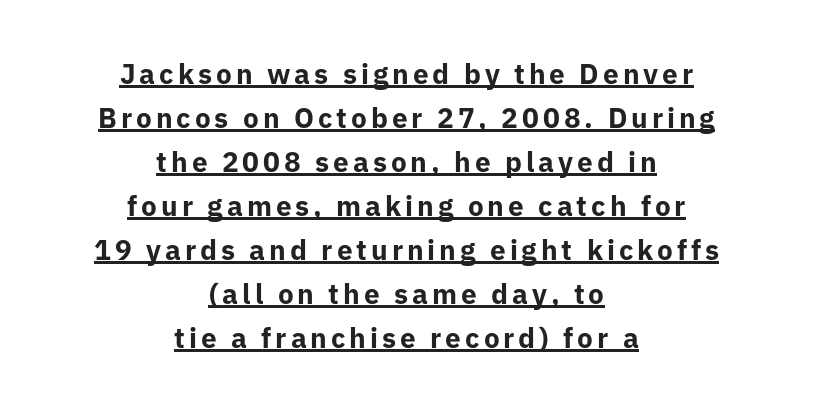
The image shows 28 px bold sans-serif type, upright; set centered, normal line spacing (1.57x), underlined; low stroke contrast and a medium x-height.
